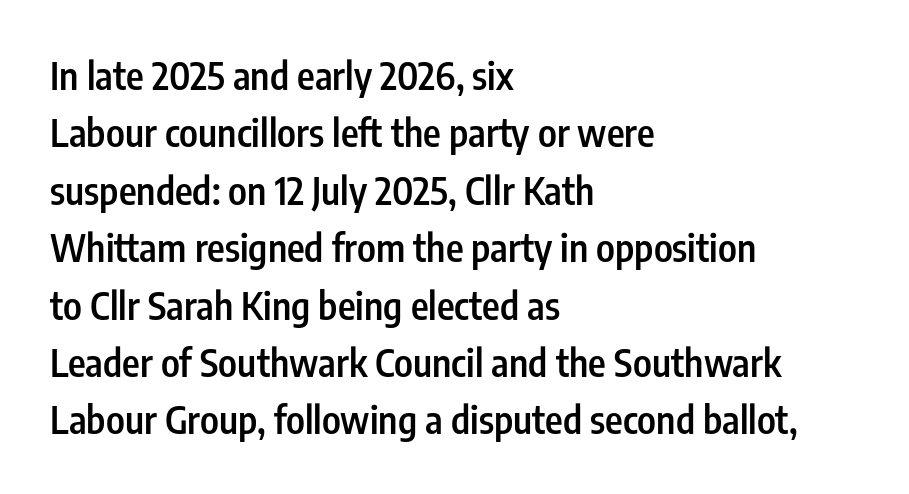
The string is rendered with underlining switched off. Looks like regular typesetting: each glyph gets only the width it needs. Leading matches the norm, producing a regular column. The passage is arranged the way most books set body copy — flush left. Letter spacing: default.
